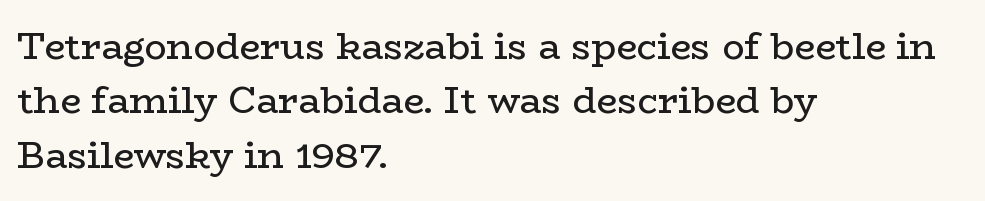
Q: Is the text bold? A: No.
Q: Is the text italic (slanted)? A: No, it is upright.
Q: Is the typeface a serif or a sans-serif typeface? A: Serif.
Q: Is the text underlined? A: No.
Q: How is the paragraph aligned? A: Left-aligned.
Q: Is the spacing between letters normal or unusually wide? A: Normal.
Q: Is the spacing between lines tight, normal or loose? A: Normal.
Q: Width (condensed, normal, or wide)? A: Wide.
Q: Stroke contrast? A: Low.
Q: x-height? A: Medium.
Q: Monospaced? A: No.
